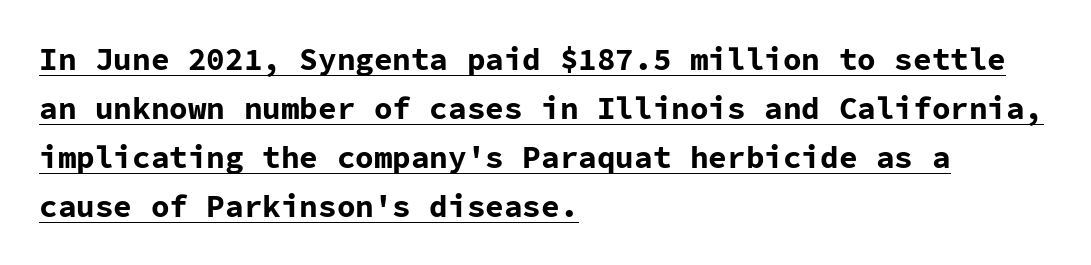
{"serif": "no", "italic": "no", "bold": "yes", "weight": "bold", "width": "normal", "stroke_contrast": "low", "x_height": "medium", "monospaced": "yes", "underline": "yes", "align": "left", "line_spacing": "normal", "line_spacing_ratio": 1.58, "letter_spacing": "normal", "letter_spacing_em": 0.0, "glyph_px": 31}
